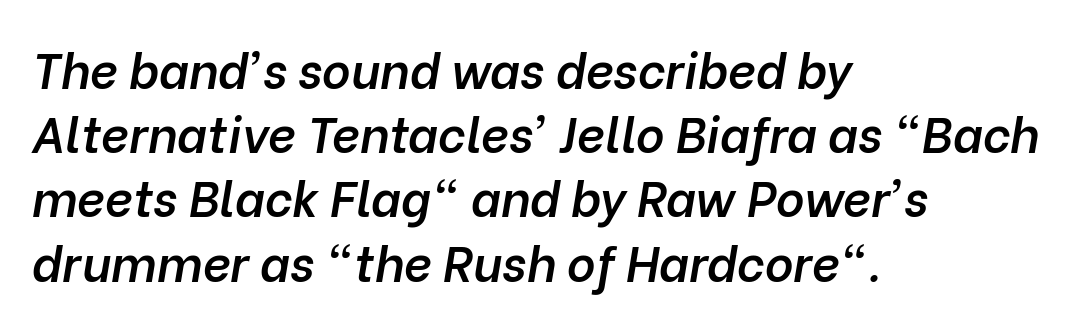
The image shows 49 px semibold type, italic (leaning right); set left-aligned, normal line spacing (1.31x), normal letter spacing, not underlined; low stroke contrast and a medium x-height.
